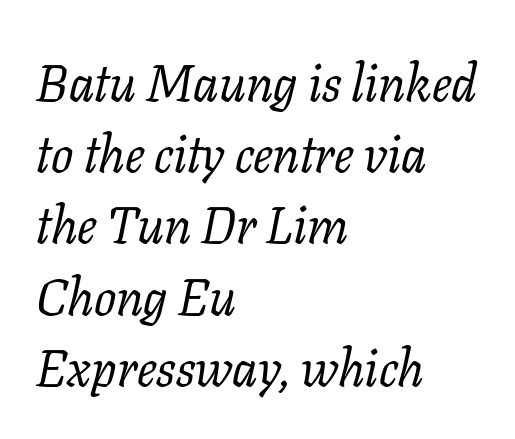
Q: Is the text bold? A: No.
Q: Is the text italic (slanted)? A: Yes, it leans right by about 11 degrees.
Q: Is the typeface a serif or a sans-serif typeface? A: Serif.
Q: Is the text underlined? A: No.
Q: How is the paragraph aligned? A: Left-aligned.
Q: Is the spacing between letters normal or unusually wide? A: Normal.
Q: Is the spacing between lines tight, normal or loose? A: Normal.
Q: Width (condensed, normal, or wide)? A: Normal.
Q: Stroke contrast? A: Low.
Q: x-height? A: Medium.
Q: Monospaced? A: No.
